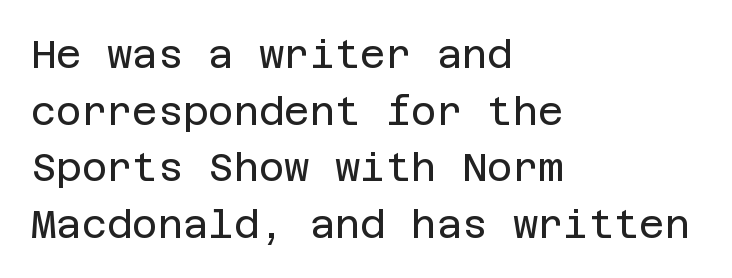
Bold? No — there's no thickening of the strokes. Caption: standard tracking, unaltered. A student would call this left alignment; a typographer would say flush left, rag right. The gap between lines stays unmarked. Ascenders rise straight up at ninety degrees. Quick note: interline space is typical.
